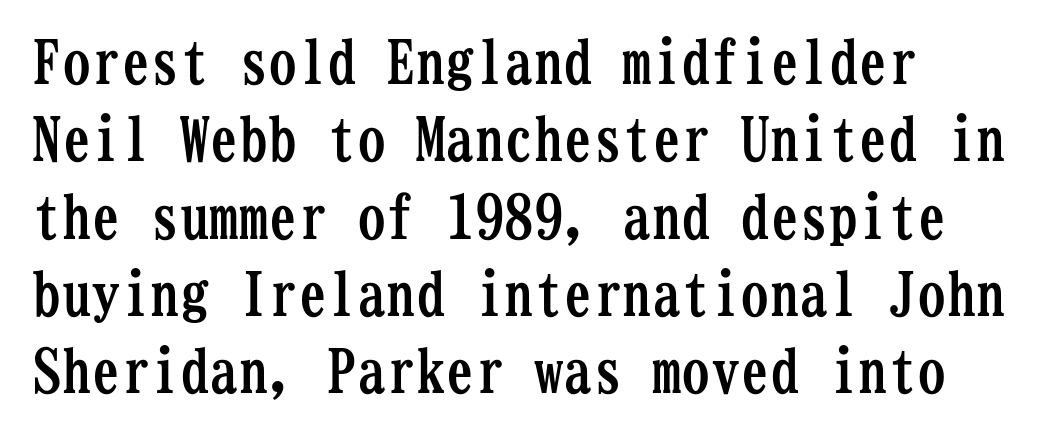
{"serif": "yes", "italic": "no", "bold": "yes", "weight": "semibold", "width": "condensed", "stroke_contrast": "low", "x_height": "medium", "monospaced": "yes", "underline": "no", "align": "left", "line_spacing": "normal", "line_spacing_ratio": 1.31, "letter_spacing": "normal", "letter_spacing_em": 0.0, "glyph_px": 59}
